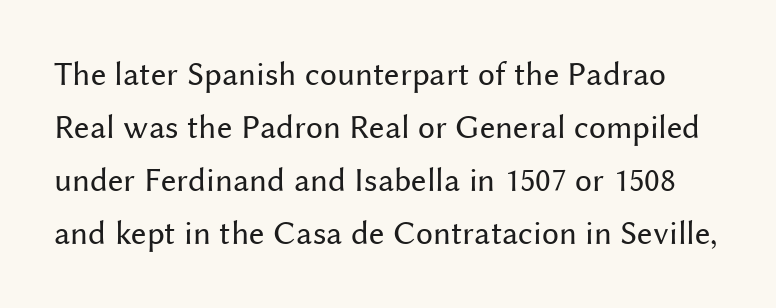
The image shows 34 px regular-weight sans-serif type, upright; set normal line spacing (1.56x), normal letter spacing, not underlined; medium stroke contrast and a medium x-height.
